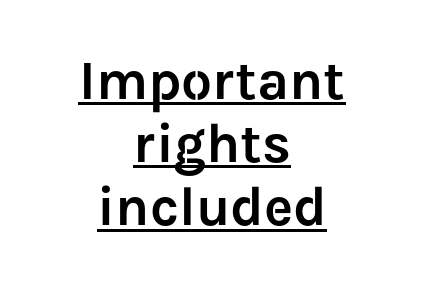
The image shows 55 px sans-serif type, upright; set centered, tight line spacing (1.15x), normal letter spacing, underlined; low stroke contrast and a medium x-height.
